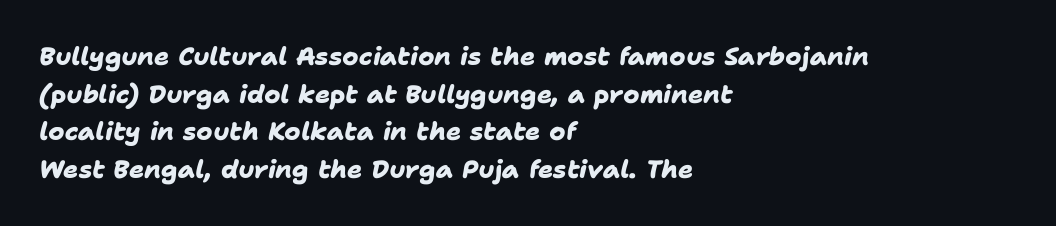
{"bold": "yes", "underline": "no", "align": "left", "line_spacing": "normal", "line_spacing_ratio": 1.51, "letter_spacing": "normal", "letter_spacing_em": 0.0, "glyph_px": 25}
